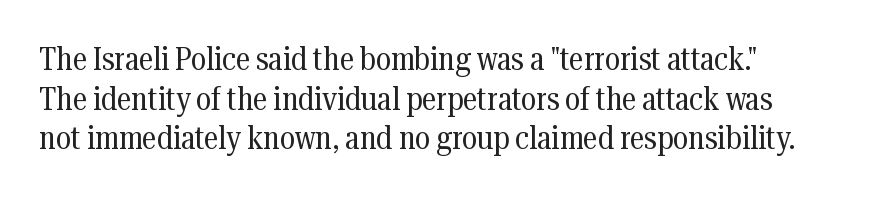
Clear beneath every line of the passage. Summary of weight: not heavy and not bold. Tracking here is standard; glyphs follow each other at the usual distance. If you drew a line through each stem, it would be perfectly vertical. Note the varied advance widths — an 'i' is clearly narrower than an 'm'.
